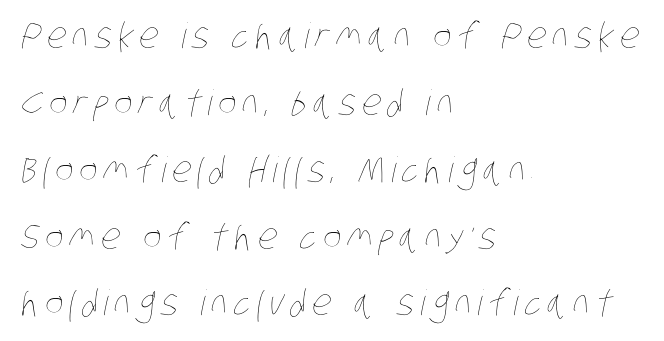
{"bold": "no", "weight": "thin", "width": "condensed", "stroke_contrast": "low", "x_height": "large", "monospaced": "no", "underline": "no", "align": "left", "line_spacing": "loose", "line_spacing_ratio": 1.91, "glyph_px": 35}
